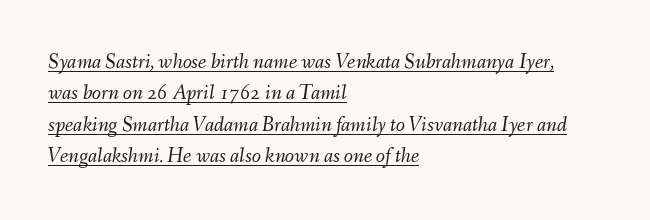
The image shows 21 px text type, italic (leaning right); set left-aligned, normal line spacing (1.5x), normal letter spacing, underlined.
